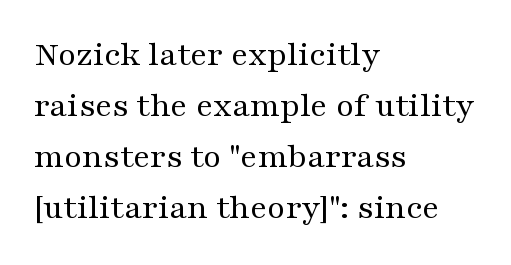
The image shows 35 px regular-weight, wide serif type, upright; set left-aligned, normal line spacing (1.46x), normal letter spacing, not underlined; medium stroke contrast and a medium x-height.
